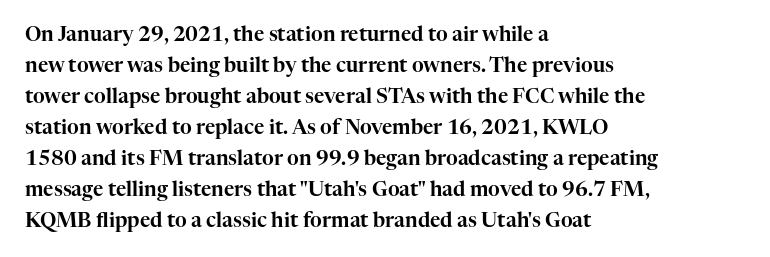
{"italic": "no", "underline": "no", "align": "left", "line_spacing": "normal", "line_spacing_ratio": 1.55, "letter_spacing": "normal", "letter_spacing_em": 0.0, "glyph_px": 20}
